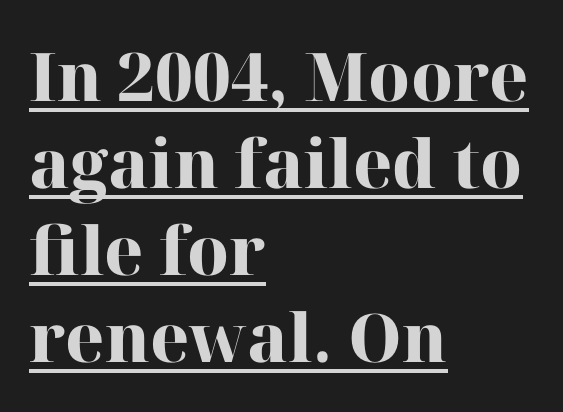
The rendering uses natural spacing where letterforms have individual widths. Every letter is thick-stroked: bold, no question. A classic flush-left, rag-right setting is used for this passage. Nope, not italic — everything's standing straight. Glyph-to-glyph distance matches everyday printed text.
